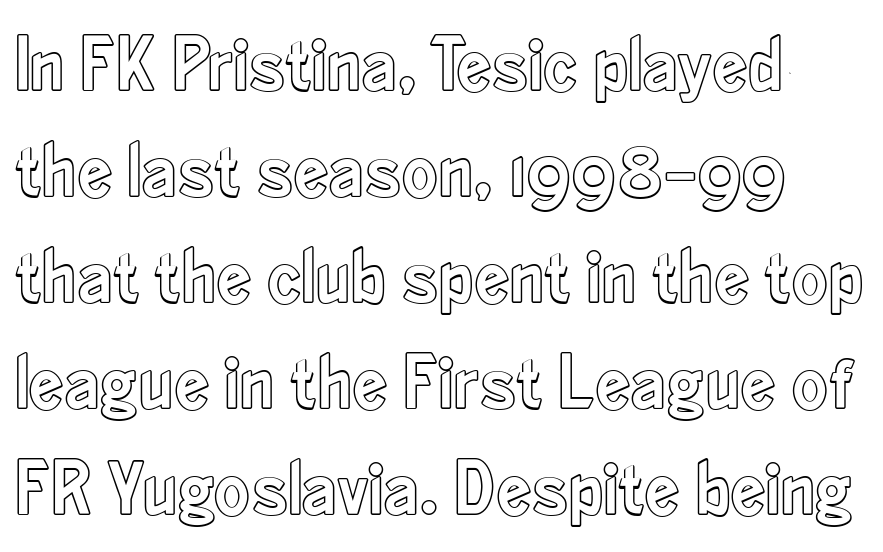
{"italic": "no", "width": "condensed", "x_height": "small", "monospaced": "no", "underline": "no", "line_spacing": "normal", "line_spacing_ratio": 1.36, "letter_spacing": "normal", "letter_spacing_em": 0.0, "glyph_px": 78}
